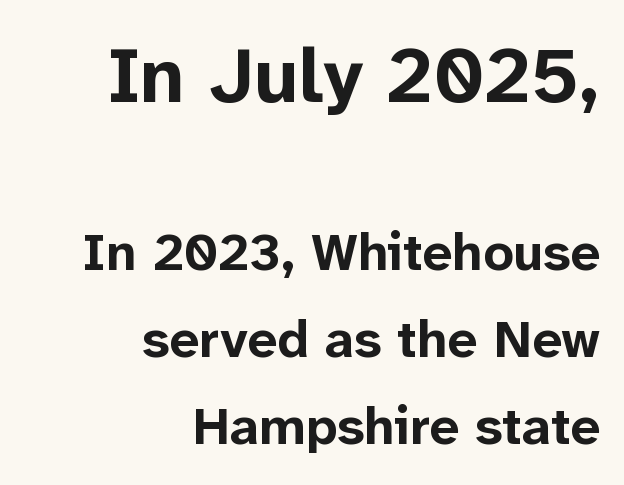
Q: Is the text bold? A: Yes.
Q: Is the text italic (slanted)? A: No, it is upright.
Q: Is the typeface a serif or a sans-serif typeface? A: Sans-serif.
Q: Is the text underlined? A: No.
Q: How is the paragraph aligned? A: Right-aligned.
Q: Is the spacing between letters normal or unusually wide? A: Normal.
Q: Is the spacing between lines tight, normal or loose? A: Normal.
Q: Which block of text is set in a larger size, the first (top) or the second (bottom)? A: The first (top) one.
Q: Width (condensed, normal, or wide)? A: Normal.
Q: Stroke contrast? A: Low.
Q: x-height? A: Medium.
Q: Monospaced? A: No.
